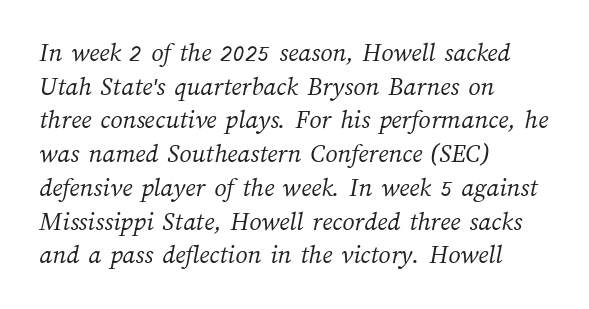
Is the type heavy? It reads as light-to-regular instead. This block has exactly the height ordinary leading produces. Teacher's note: observe the even left margin — that is flush-left alignment. Beneath every word, the page is bare. The letterforms sit shoulder to shoulder at normal distance.
